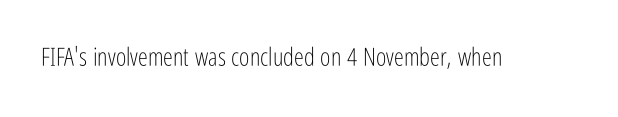
The rendering keeps characters at their native spacing. The font sits on the lighter half of the weight spectrum, regular included. Quick note: underline off. Is there any slant? The stems are plumb.
